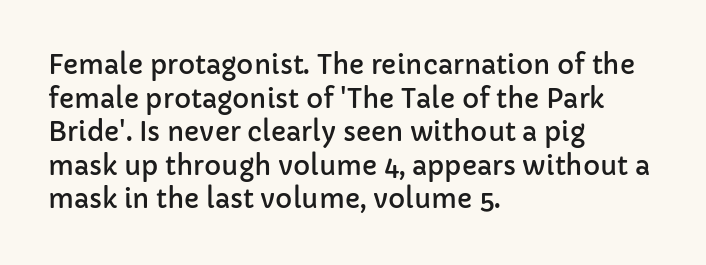
{"italic": "no", "underline": "no", "align": "left", "line_spacing": "normal", "line_spacing_ratio": 1.29, "letter_spacing": "normal", "letter_spacing_em": 0.0, "glyph_px": 26}
